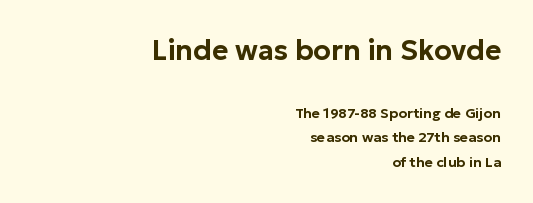
Q: Is the text italic (slanted)? A: No, it is upright.
Q: Is the typeface a serif or a sans-serif typeface? A: Sans-serif.
Q: Is the text underlined? A: No.
Q: How is the paragraph aligned? A: Right-aligned.
Q: Is the spacing between letters normal or unusually wide? A: Normal.
Q: Which block of text is set in a larger size, the first (top) or the second (bottom)? A: The first (top) one.
Q: Width (condensed, normal, or wide)? A: Normal.
Q: Stroke contrast? A: Low.
Q: x-height? A: Medium.
Q: Monospaced? A: No.
